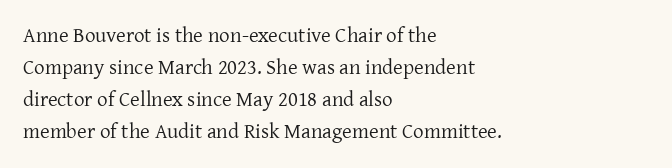
Is the block centered? No — it sits flush against the left margin. Honestly, the row spacing looks completely unremarkable. Check under the words: just untouched page. Ascenders rise straight up at ninety degrees. Nobody touched the tracking dial on this one.
